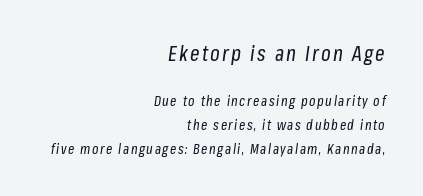
The image shows 21 px text type, italic (leaning right); set right-aligned, line spacing 1.71x, not underlined; the first (top) block is 1.5x larger.
